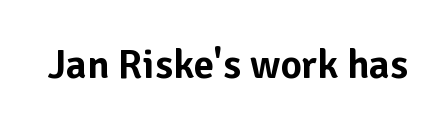
The image shows 41 px sans-serif type, upright; set normal letter spacing, not underlined; low stroke contrast and a medium x-height.
